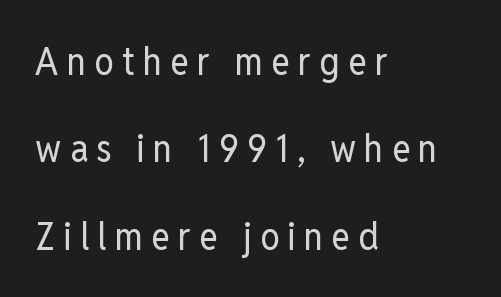
{"serif": "no", "italic": "no", "bold": "no", "weight": "regular", "width": "condensed", "stroke_contrast": "low", "x_height": "medium", "monospaced": "no", "underline": "no", "align": "left", "line_spacing": "loose", "line_spacing_ratio": 2.24, "letter_spacing": "wide", "letter_spacing_em": 0.21, "glyph_px": 39}
